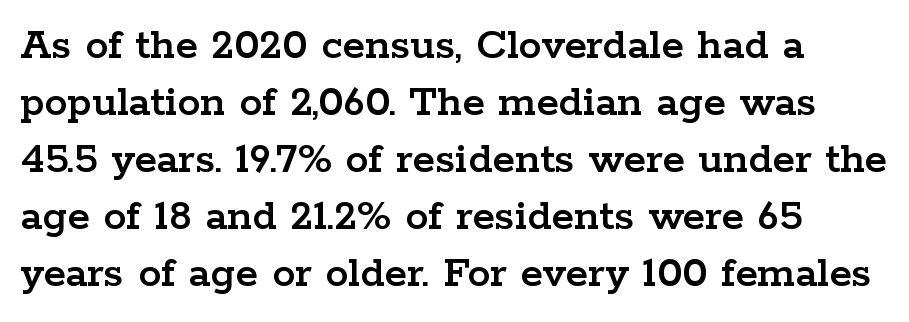
Each letter keeps its own natural width here, so spacing adapts to shape. The font family rendered here belongs to the serif group. It's the straight-up-and-down kind of type. A typesetter would call this zero additional tracking. The space beneath each line is pristine and unruled.
